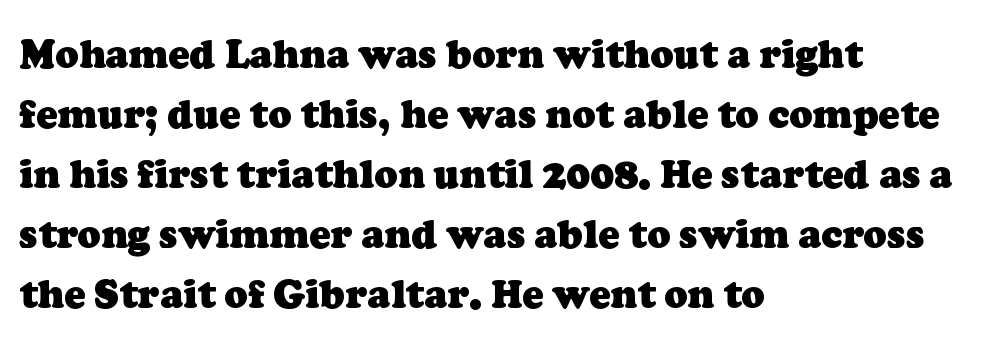
{"serif": "yes", "bold": "yes", "weight": "heavy", "width": "normal", "stroke_contrast": "low", "x_height": "medium", "monospaced": "no", "underline": "no", "align": "left", "line_spacing": "normal", "line_spacing_ratio": 1.54, "letter_spacing": "normal", "letter_spacing_em": 0.0, "glyph_px": 39}
